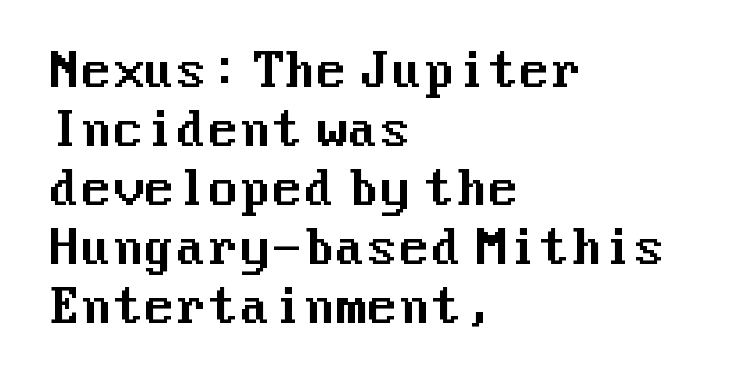
In CSS terms this would be text-align: left. This rendering leaves character spacing at its baseline value. Quick note: not italic, upright. Type without underlining. Note: no serifs on the glyphs. Baseline-to-baseline distance is the conventional proportion of letter height.
